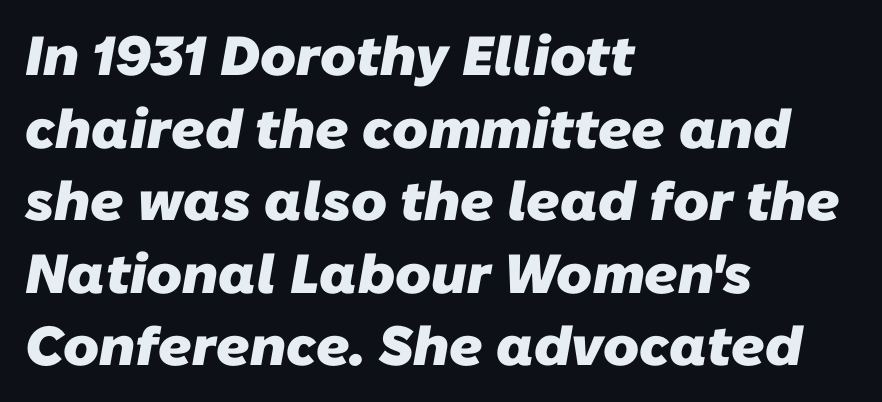
{"serif": "no", "bold": "yes", "weight": "heavy", "width": "normal", "stroke_contrast": "low", "x_height": "medium", "monospaced": "no", "underline": "no", "align": "left", "line_spacing": "normal", "line_spacing_ratio": 1.32, "letter_spacing": "normal", "letter_spacing_em": 0.0, "glyph_px": 55}
